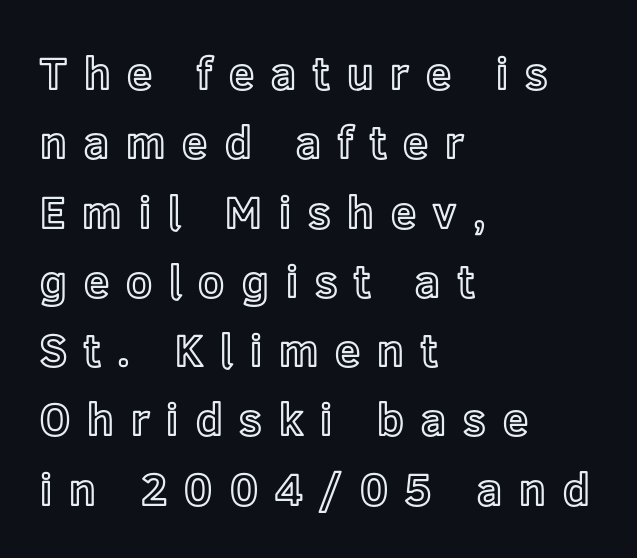
Rows of type keep a routine distance in the vertical direction. The strip under each line holds only bare page. This sample is left-justified, so line endings fall wherever the words run out. Characters remain perfectly vertical along every line. The face used here is proportionally spaced, like ordinary book or web type. Tracking here is generous; glyphs stand well apart from one another.
